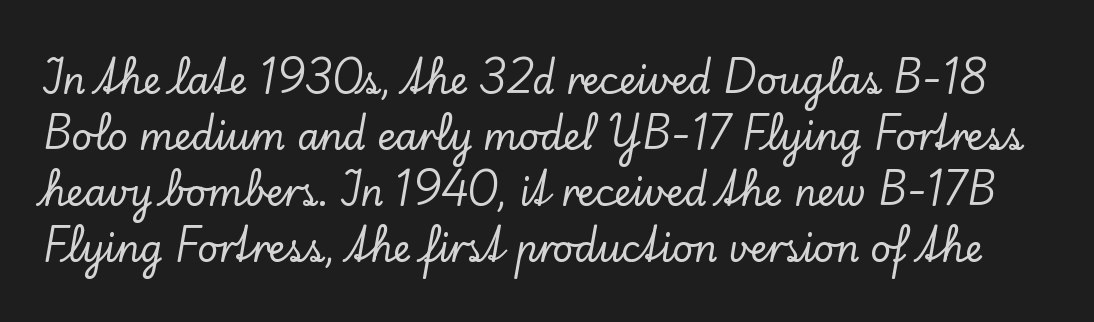
Q: Is the text italic (slanted)? A: Yes.
Q: Is the typeface a serif or a sans-serif typeface? A: Serif.
Q: Is the text underlined? A: No.
Q: Is the spacing between letters normal or unusually wide? A: Normal.
Q: Is the spacing between lines tight, normal or loose? A: Normal.
Q: Width (condensed, normal, or wide)? A: Normal.
Q: Stroke contrast? A: Low.
Q: x-height? A: Small.
Q: Monospaced? A: No.
